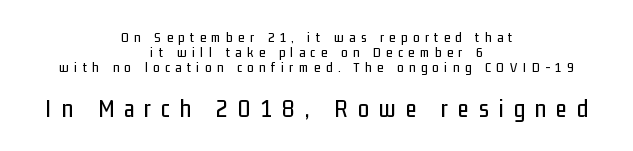
No italicization has been applied; the sample stays upright. Line starts and ends both wander, symmetrically. The line-height multiplier appears low, near solid setting. Spacing between characters has been opened up far beyond the box default.
